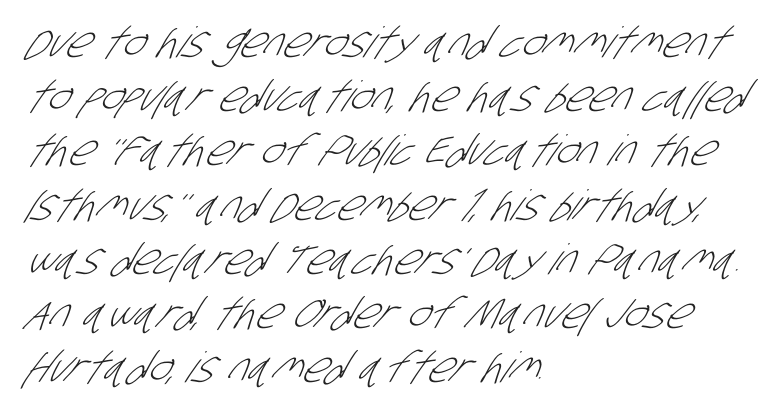
{"serif": "no", "bold": "no", "weight": "light", "width": "condensed", "stroke_contrast": "low", "x_height": "large", "monospaced": "no", "underline": "no", "align": "left", "line_spacing": "normal", "line_spacing_ratio": 1.29, "letter_spacing": "normal", "letter_spacing_em": 0.0, "glyph_px": 42}
